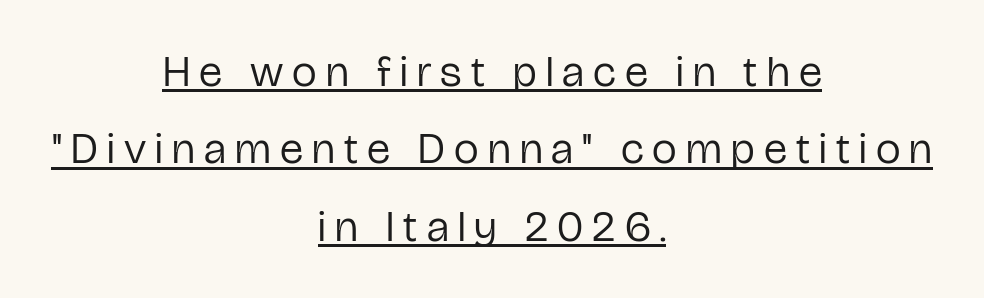
Each stroke keeps to a modest, everyday thickness or less. The text was rendered using a sans face with plain stroke endings. Every row of glyphs is offset so its center matches the block's center. Caption: expanded tracking, letters set apart. Is there an underline? Yes — a line sits under the letters. Posture: straight, roman, zero tilt.
